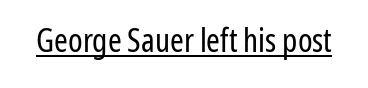
The image shows 33 px regular-weight, condensed sans-serif type, upright; set normal letter spacing, underlined; low stroke contrast and a medium x-height.
